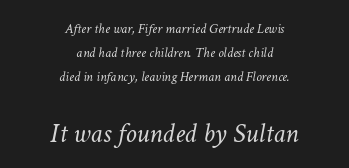
{"italic": "yes", "lean": "right", "slant_degrees": 11, "bold": "no", "weight": "light", "width": "normal", "stroke_contrast": "low", "x_height": "medium", "monospaced": "no", "underline": "no", "align": "center", "line_spacing_ratio": 1.72, "letter_spacing": "normal", "letter_spacing_em": 0.0, "larger_block": "second", "size_ratio": 2.0, "glyph_px": 28}
